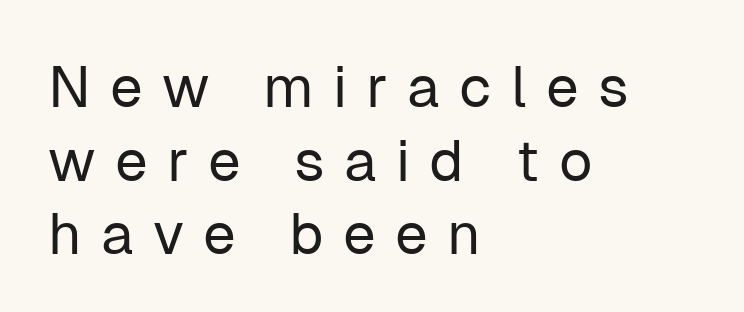
Q: Is the text bold? A: No.
Q: Is the text italic (slanted)? A: No, it is upright.
Q: Is the typeface a serif or a sans-serif typeface? A: Sans-serif.
Q: Is the text underlined? A: No.
Q: How is the paragraph aligned? A: Left-aligned.
Q: Is the spacing between letters normal or unusually wide? A: Unusually wide.
Q: Is the spacing between lines tight, normal or loose? A: Normal.
Q: Width (condensed, normal, or wide)? A: Normal.
Q: Stroke contrast? A: Low.
Q: x-height? A: Medium.
Q: Monospaced? A: No.
